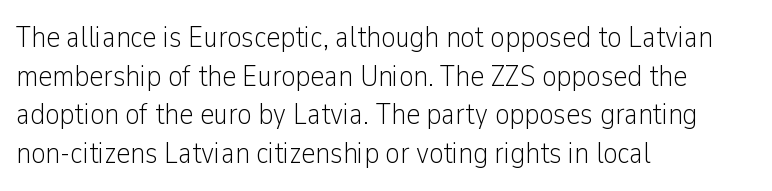
Q: Is the text bold? A: No.
Q: Is the text italic (slanted)? A: No, it is upright.
Q: Is the typeface a serif or a sans-serif typeface? A: Sans-serif.
Q: Is the text underlined? A: No.
Q: How is the paragraph aligned? A: Left-aligned.
Q: Is the spacing between letters normal or unusually wide? A: Normal.
Q: Is the spacing between lines tight, normal or loose? A: Normal.
Q: Width (condensed, normal, or wide)? A: Condensed.
Q: Stroke contrast? A: Low.
Q: x-height? A: Medium.
Q: Monospaced? A: No.
